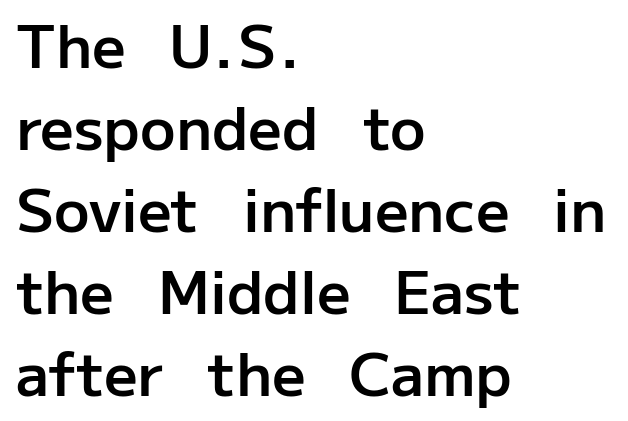
Serif or sans? Sans — the stroke terminals are bare. Leading: standard. The passage is arranged the way most books set body copy — flush left. Italic? Not at all — the glyphs are vertical. Letter spacing: default. Emphasis by weight is partial: semibold.
